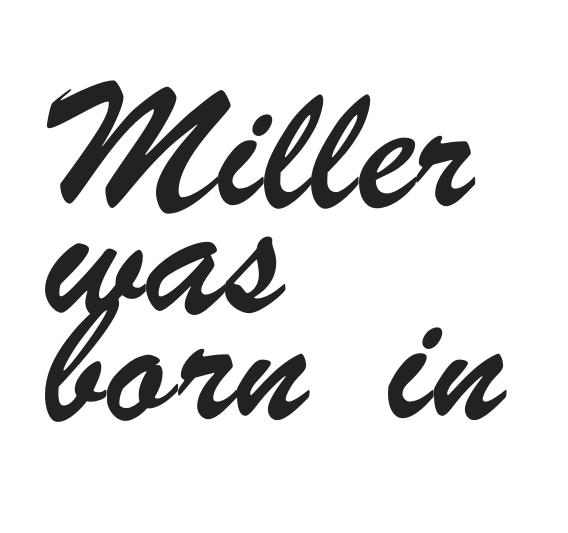
Q: Is the typeface a serif or a sans-serif typeface? A: Sans-serif.
Q: Is the text underlined? A: No.
Q: How is the paragraph aligned? A: Left-aligned.
Q: Is the spacing between letters normal or unusually wide? A: Normal.
Q: Is the spacing between lines tight, normal or loose? A: Normal.
Q: Width (condensed, normal, or wide)? A: Condensed.
Q: Stroke contrast? A: Low.
Q: x-height? A: Small.
Q: Monospaced? A: No.
